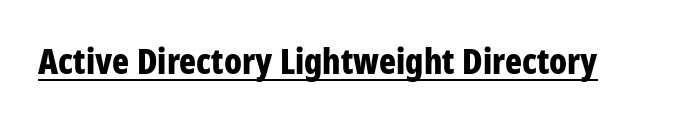
Q: Is the text bold? A: Yes.
Q: Is the text italic (slanted)? A: No, it is upright.
Q: Is the typeface a serif or a sans-serif typeface? A: Sans-serif.
Q: Is the text underlined? A: Yes.
Q: Is the spacing between letters normal or unusually wide? A: Normal.
Q: Width (condensed, normal, or wide)? A: Condensed.
Q: Stroke contrast? A: Low.
Q: x-height? A: Large.
Q: Monospaced? A: No.
